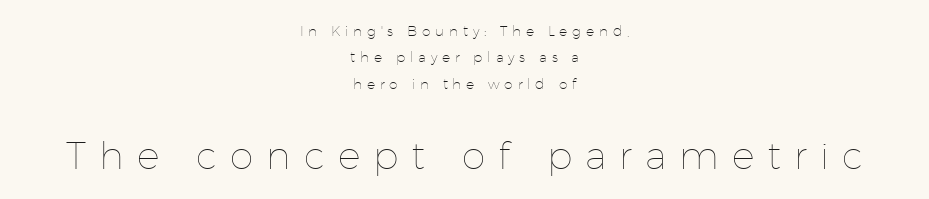
{"italic": "no", "bold": "no", "weight": "thin", "width": "normal", "stroke_contrast": "low", "x_height": "medium", "monospaced": "no", "underline": "no", "align": "center", "line_spacing_ratio": 1.88, "letter_spacing": "wide", "letter_spacing_em": 0.34, "larger_block": "second", "size_ratio": 2.71, "glyph_px": 38}
